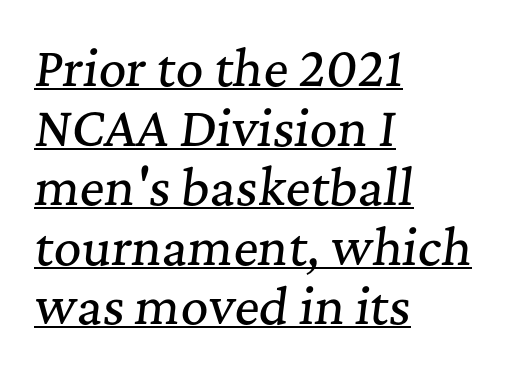
{"serif": "yes", "italic": "yes", "lean": "right", "slant_degrees": 7, "width": "normal", "stroke_contrast": "medium", "x_height": "medium", "monospaced": "no", "underline": "yes", "align": "left", "line_spacing_ratio": 1.24, "letter_spacing": "normal", "letter_spacing_em": 0.0, "glyph_px": 48}
